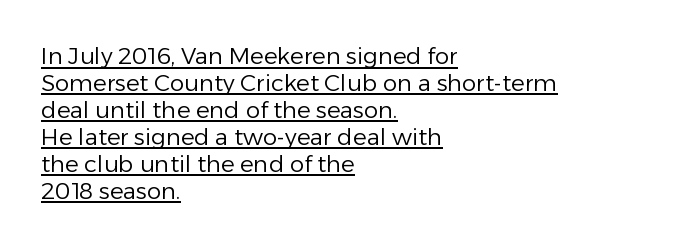
Q: Is the text bold? A: No.
Q: Is the text italic (slanted)? A: No, it is upright.
Q: Is the text underlined? A: Yes.
Q: How is the paragraph aligned? A: Left-aligned.
Q: Is the spacing between letters normal or unusually wide? A: Normal.
